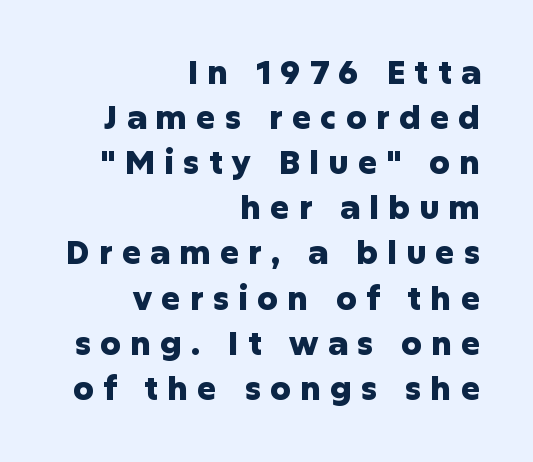
{"serif": "no", "italic": "no", "bold": "yes", "weight": "heavy", "width": "normal", "stroke_contrast": "low", "x_height": "medium", "monospaced": "no", "underline": "no", "align": "right", "line_spacing": "normal", "line_spacing_ratio": 1.41, "letter_spacing": "wide", "letter_spacing_em": 0.29, "glyph_px": 32}
